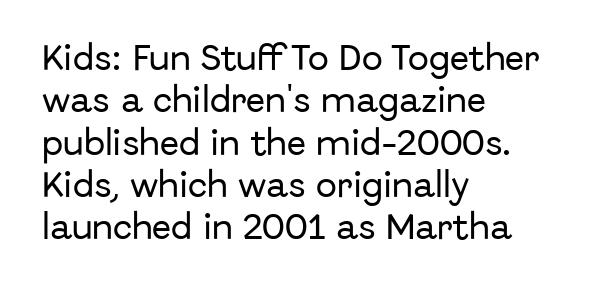
The image shows 28 px sans-serif type, upright; set left-aligned, normal line spacing (1.51x), normal letter spacing, not underlined; low stroke contrast and a medium x-height.
